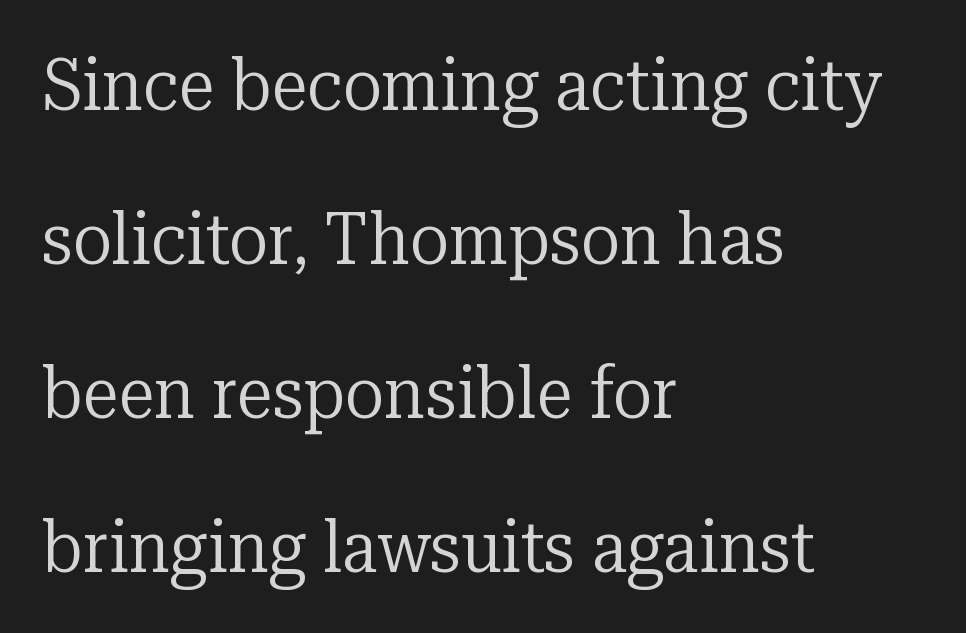
{"serif": "yes", "italic": "no", "bold": "no", "weight": "regular", "width": "normal", "stroke_contrast": "low", "x_height": "medium", "monospaced": "no", "underline": "no", "align": "left", "line_spacing": "loose", "line_spacing_ratio": 2.11, "letter_spacing": "normal", "letter_spacing_em": 0.0, "glyph_px": 73}
